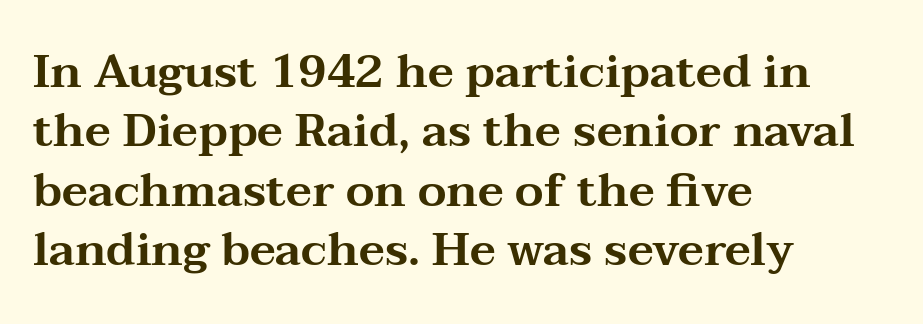
The font's upright variant was chosen for this text. Regarding leading, the lines here are spaced in the standard way. These lines keep a tight, regular rhythm from letter to letter. Letterform terminals end in serifs throughout the passage. Descender tails drop into unmarked territory.
